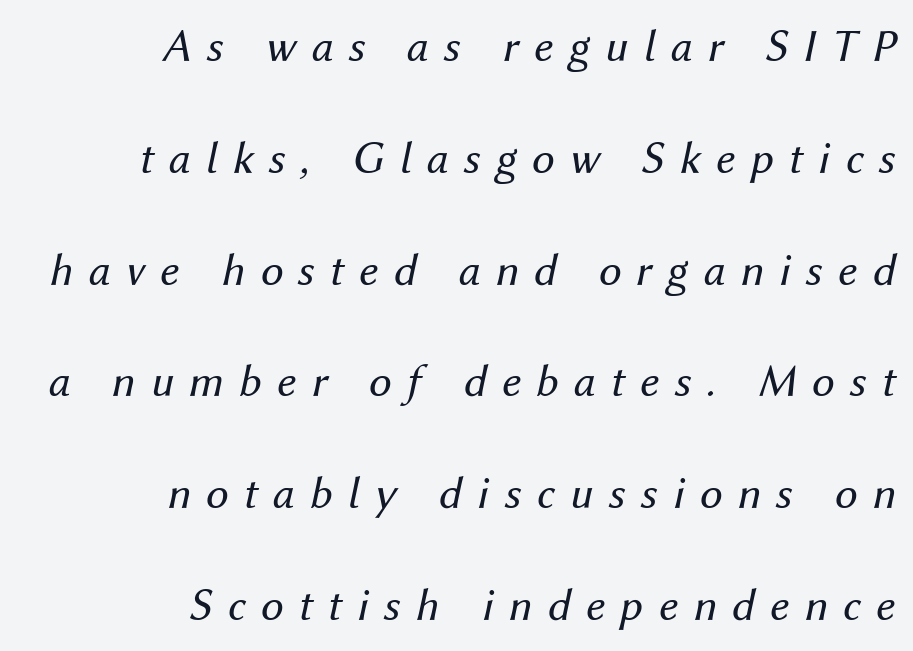
Every row of glyphs terminates at an identical x-position on the right. Glance below the letters and you will spot only blank space. Slant detected: the letters are inclined. The typeface has the unassuming heft of standard copy or less. Honestly, the rows look like they've been pulled way apart.
